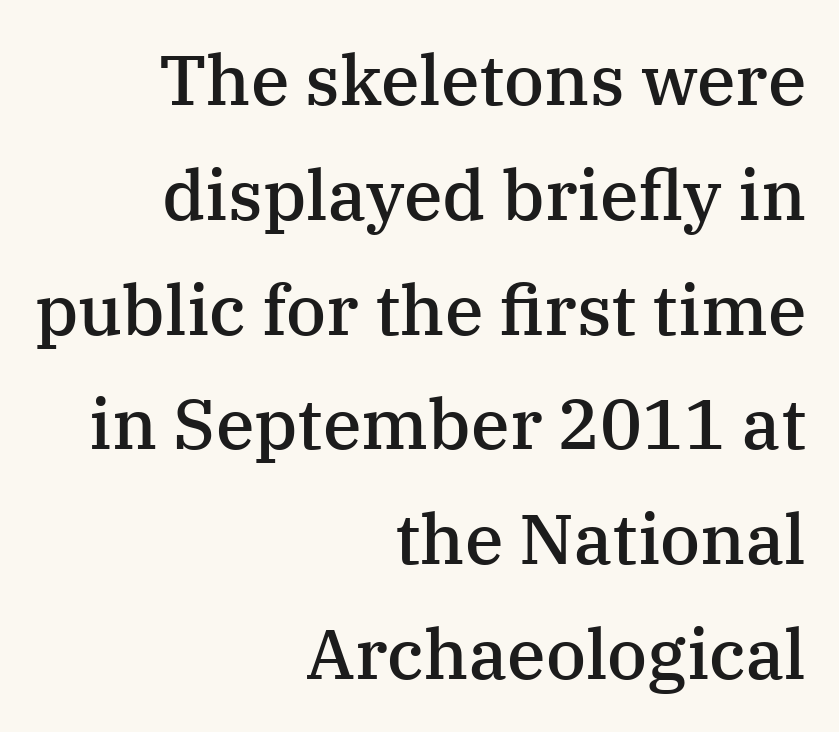
{"serif": "yes", "italic": "no", "bold": "semi", "weight": "semibold", "width": "normal", "stroke_contrast": "medium", "x_height": "medium", "monospaced": "no", "underline": "no", "align": "right", "line_spacing": "normal", "line_spacing_ratio": 1.64, "letter_spacing": "normal", "letter_spacing_em": 0.0, "glyph_px": 70}
